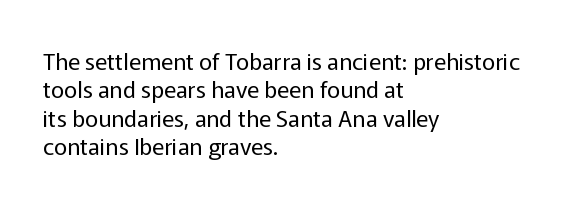
Nobody touched the tracking dial on this one. Visually the block forms a straight wall on the left and a jagged coastline on the right. Posture: upright roman. Beneath every word, the page is bare.
